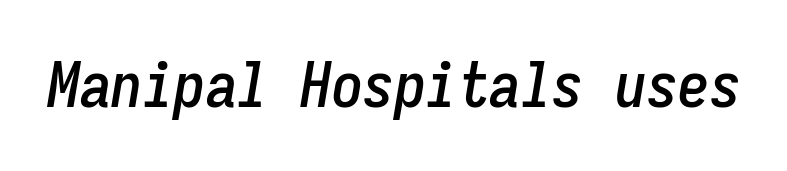
A typesetter would call this monospace, since all characters share one set width. It's the slanting kind of type. Words float on clear page, feet unadorned. The type is set solid horizontally, with unmodified tracking.
